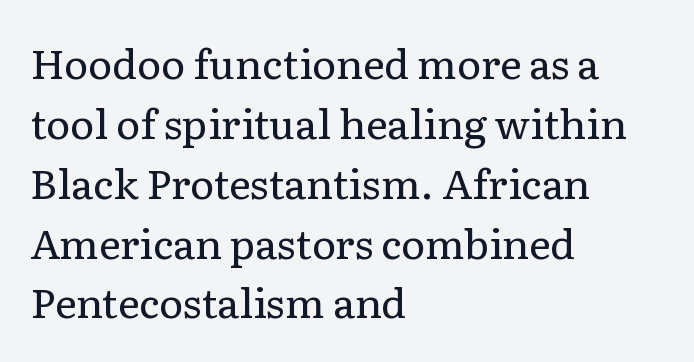
Look at the tracking — it's just the regular setting, nothing added. Notice how the passage keeps a crisp vertical edge on the left only. Rows of type keep a routine distance in the vertical direction. This is the regular roman posture of the typeface.
